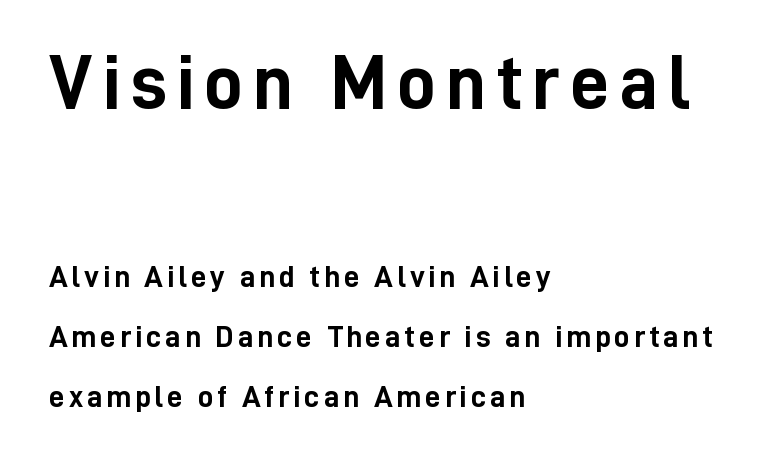
This layout puts the oversized block above and the modest block below. Short and long lines alike share a common starting point at left. Typesetter's note: full bold, strokes at maximum text heaviness. These lines were composed using upright roman letters. Whoever set this chose breathing room over compactness in the vertical rhythm.
